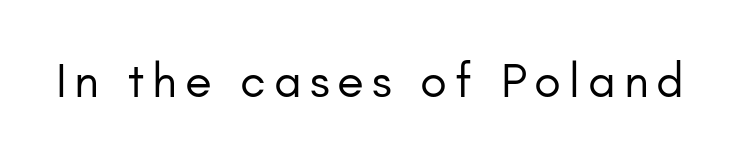
Q: Is the text bold? A: No.
Q: Is the text italic (slanted)? A: No, it is upright.
Q: Is the typeface a serif or a sans-serif typeface? A: Sans-serif.
Q: Is the text underlined? A: No.
Q: Width (condensed, normal, or wide)? A: Normal.
Q: Stroke contrast? A: Low.
Q: x-height? A: Small.
Q: Monospaced? A: No.
